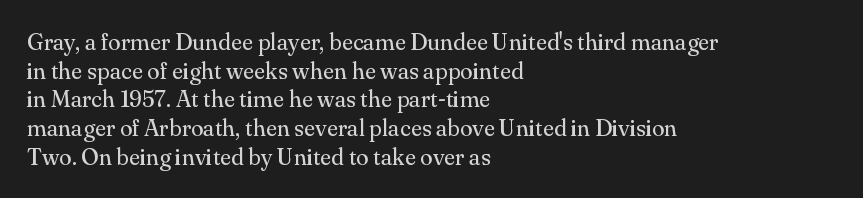
{"italic": "no", "bold": "no", "underline": "no", "align": "left", "line_spacing": "normal", "line_spacing_ratio": 1.25, "letter_spacing": "normal", "letter_spacing_em": 0.0, "glyph_px": 23}
